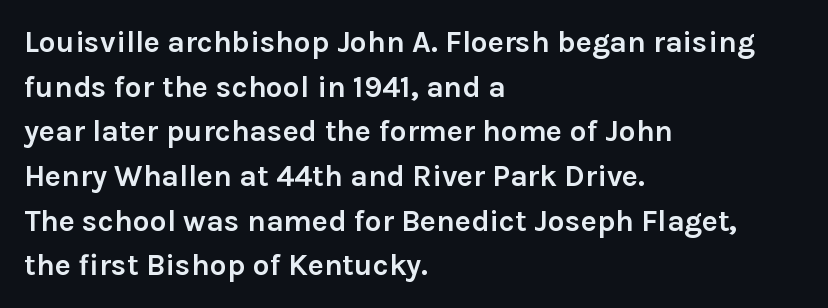
{"serif": "no", "italic": "no", "bold": "yes", "weight": "semibold", "width": "normal", "stroke_contrast": "low", "x_height": "medium", "monospaced": "no", "underline": "no", "align": "left", "line_spacing": "normal", "line_spacing_ratio": 1.49, "letter_spacing": "normal", "letter_spacing_em": 0.0, "glyph_px": 30}
